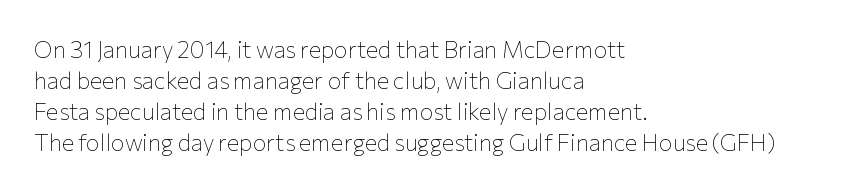
Q: Is the text bold? A: No.
Q: Is the text italic (slanted)? A: No, it is upright.
Q: Is the text underlined? A: No.
Q: How is the paragraph aligned? A: Left-aligned.
Q: Is the spacing between letters normal or unusually wide? A: Normal.
Q: Is the spacing between lines tight, normal or loose? A: Normal.
